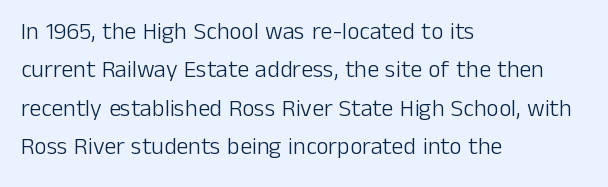
{"italic": "no", "bold": "no", "underline": "no", "align": "left", "line_spacing": "normal", "line_spacing_ratio": 1.6, "letter_spacing": "normal", "letter_spacing_em": 0.0, "glyph_px": 24}
